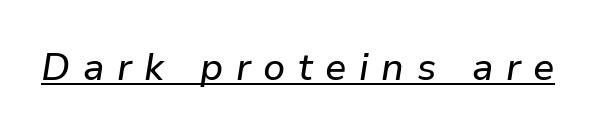
Q: Is the text italic (slanted)? A: Yes, it leans right by about 9 degrees.
Q: Is the text underlined? A: Yes.
Q: Is the spacing between letters normal or unusually wide? A: Unusually wide.
Q: Width (condensed, normal, or wide)? A: Normal.
Q: Stroke contrast? A: Low.
Q: x-height? A: Medium.
Q: Monospaced? A: No.
